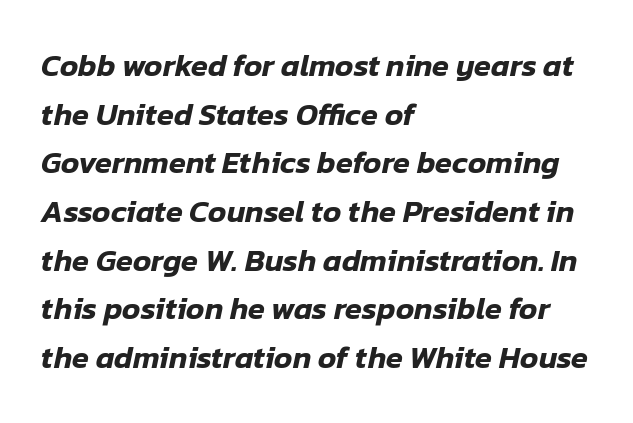
The image shows 31 px text type, italic (leaning right); set left-aligned, normal line spacing (1.57x), normal letter spacing, not underlined; low stroke contrast and a medium x-height.
